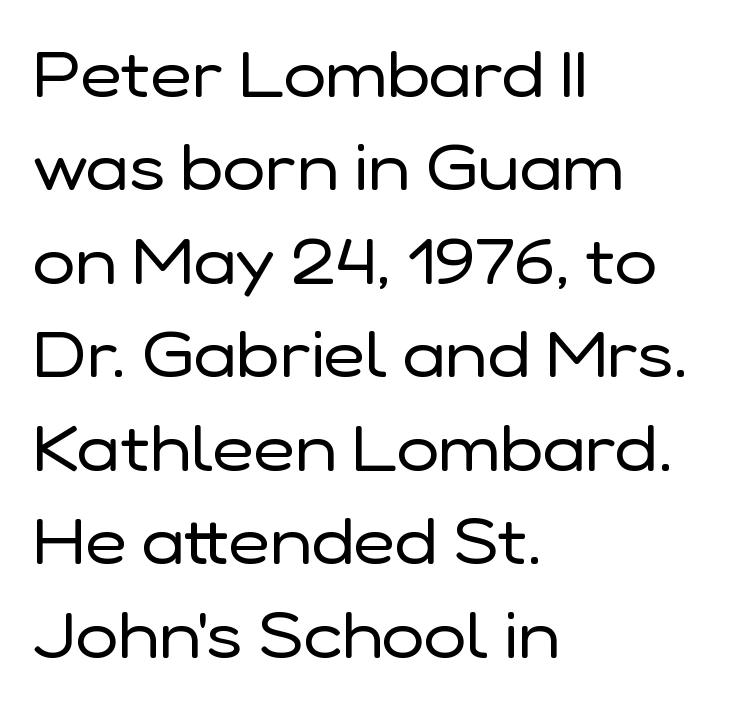
{"serif": "no", "italic": "no", "bold": "no", "weight": "regular", "width": "normal", "stroke_contrast": "low", "x_height": "medium", "monospaced": "no", "underline": "no", "align": "left", "line_spacing": "normal", "line_spacing_ratio": 1.46, "letter_spacing": "normal", "letter_spacing_em": 0.0, "glyph_px": 64}
